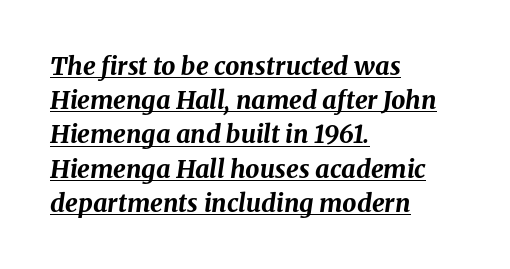
{"italic": "yes", "lean": "right", "slant_degrees": 8, "bold": "yes", "underline": "yes", "align": "left", "line_spacing": "normal", "line_spacing_ratio": 1.37, "letter_spacing": "normal", "letter_spacing_em": 0.0, "glyph_px": 25}
